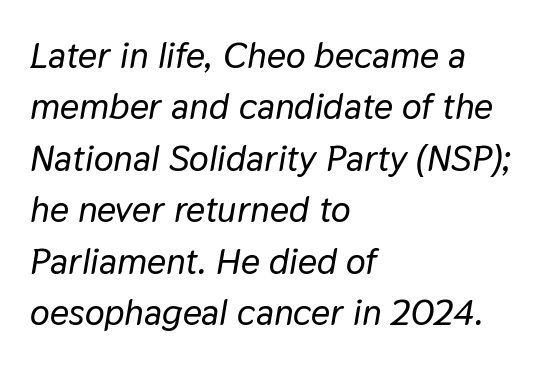
The designer left line spacing at the default. Nothing unusual about the tracking: characters are spaced as the font intends. Tall strokes in this sample are angled rather than plumb. Quick note: underline off. Here the designer chose a conventional face with non-uniform glyph widths. The paragraph shown leans on its left margin.
